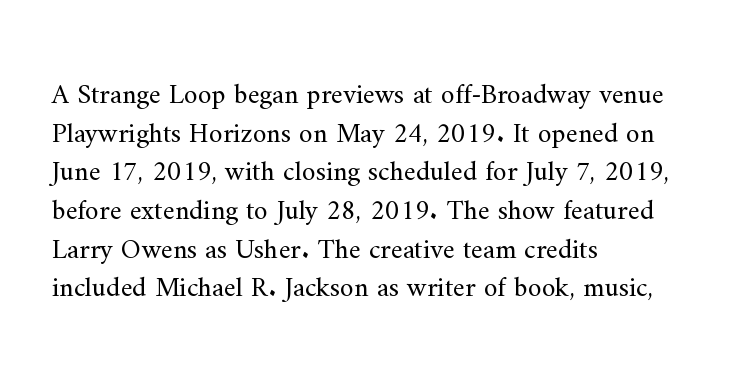
The image shows 28 px regular-weight serif type, upright; set left-aligned, normal line spacing (1.38x), normal letter spacing, not underlined; medium stroke contrast and a small x-height.
